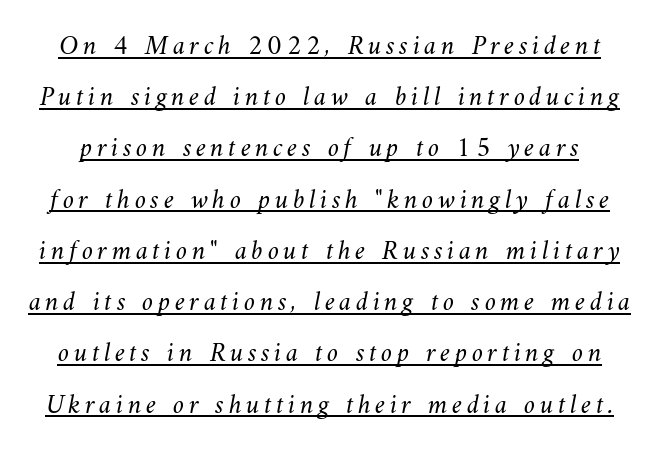
These characters rest on top of a visible drawn line. The characters are drawn with everyday or finer stroke widths. Here the designer chose a conventional face with non-uniform glyph widths.
